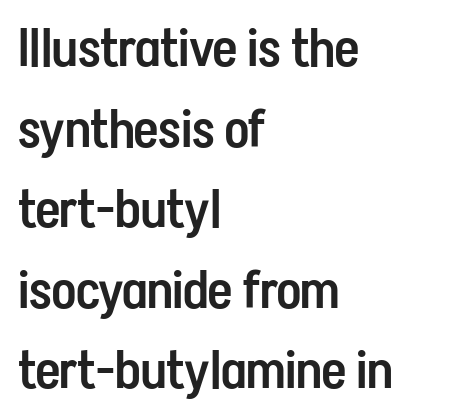
Q: Is the text bold? A: Semi-bold.
Q: Is the text italic (slanted)? A: No, it is upright.
Q: Is the typeface a serif or a sans-serif typeface? A: Sans-serif.
Q: Is the text underlined? A: No.
Q: How is the paragraph aligned? A: Left-aligned.
Q: Is the spacing between letters normal or unusually wide? A: Normal.
Q: Is the spacing between lines tight, normal or loose? A: Normal.
Q: Width (condensed, normal, or wide)? A: Condensed.
Q: Stroke contrast? A: Low.
Q: x-height? A: Medium.
Q: Monospaced? A: No.
